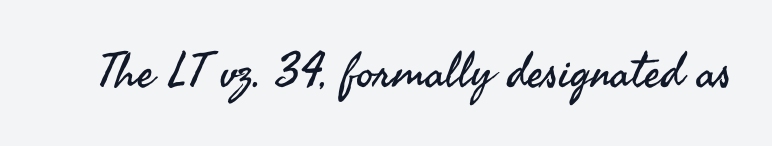
Q: Is the text bold? A: No.
Q: Is the text italic (slanted)? A: Yes.
Q: Is the typeface a serif or a sans-serif typeface? A: Sans-serif.
Q: Is the text underlined? A: No.
Q: Is the spacing between letters normal or unusually wide? A: Normal.
Q: Width (condensed, normal, or wide)? A: Normal.
Q: Stroke contrast? A: Medium.
Q: x-height? A: Small.
Q: Monospaced? A: No.
